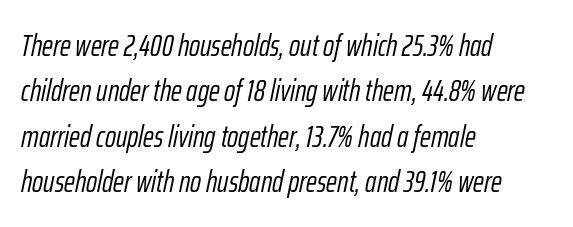
Q: Is the text bold? A: No.
Q: Is the text italic (slanted)? A: Yes, it leans right by about 12 degrees.
Q: Is the text underlined? A: No.
Q: How is the paragraph aligned? A: Left-aligned.
Q: Is the spacing between letters normal or unusually wide? A: Normal.
Q: Is the spacing between lines tight, normal or loose? A: Normal.
Q: Width (condensed, normal, or wide)? A: Condensed.
Q: Stroke contrast? A: Low.
Q: x-height? A: Medium.
Q: Monospaced? A: No.
